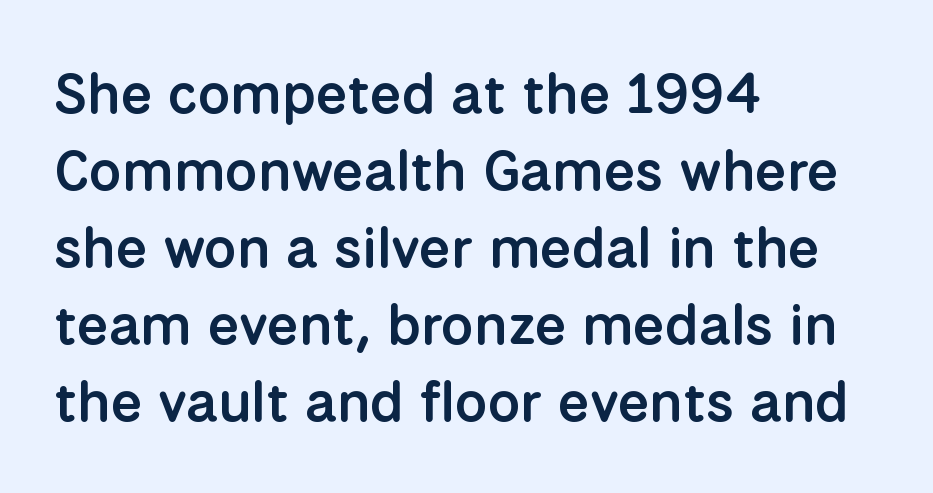
The image shows 57 px semibold sans-serif type, upright; set left-aligned, normal line spacing (1.35x), normal letter spacing, not underlined; low stroke contrast and a medium x-height.
